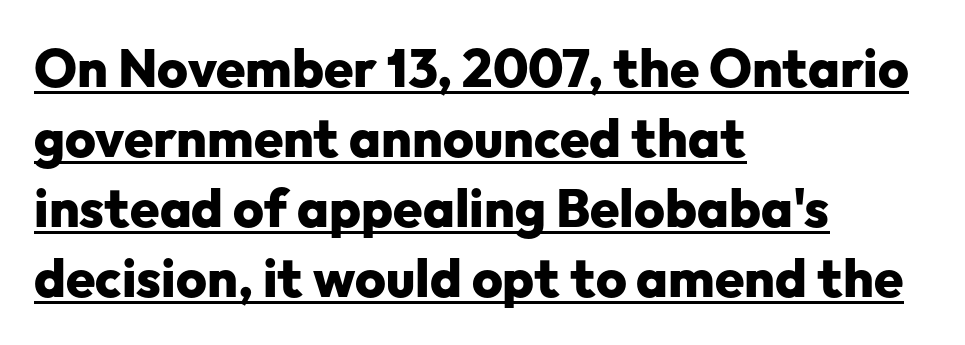
The image shows 53 px heavy sans-serif type, upright; set left-aligned, normal line spacing (1.32x), normal letter spacing, underlined; low stroke contrast and a medium x-height.
